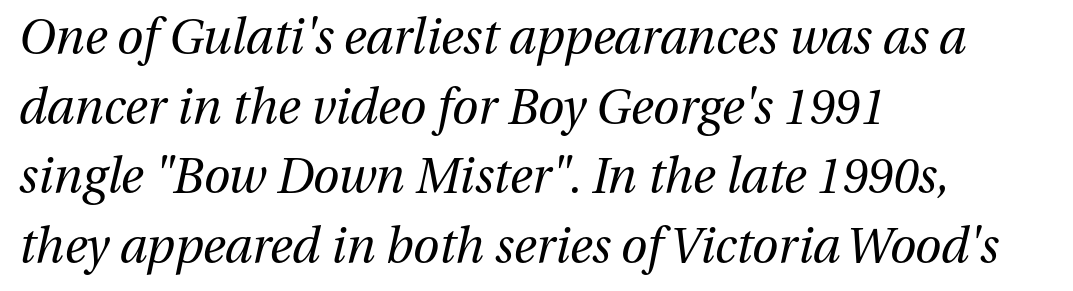
The vertical gap from one line to the next is medium. A bare baseline throughout the passage. Visually the block forms a straight wall on the left and a jagged coastline on the right. Here the designer chose a conventional face with non-uniform glyph widths.
